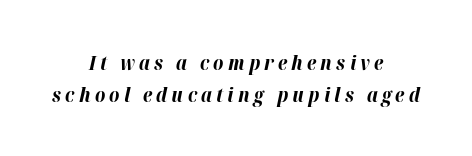
The foot of each line stays bare and open. On the weight axis this lands at bold, roughly 700. The axis of the letterforms is tilted away from vertical. Horizontal alignment here is central, giving a formal, balanced look.
